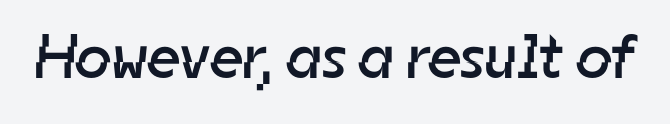
{"serif": "no", "bold": "no", "weight": "regular", "width": "normal", "stroke_contrast": "low", "x_height": "medium", "monospaced": "no", "underline": "no", "letter_spacing": "normal", "letter_spacing_em": 0.0, "glyph_px": 63}
